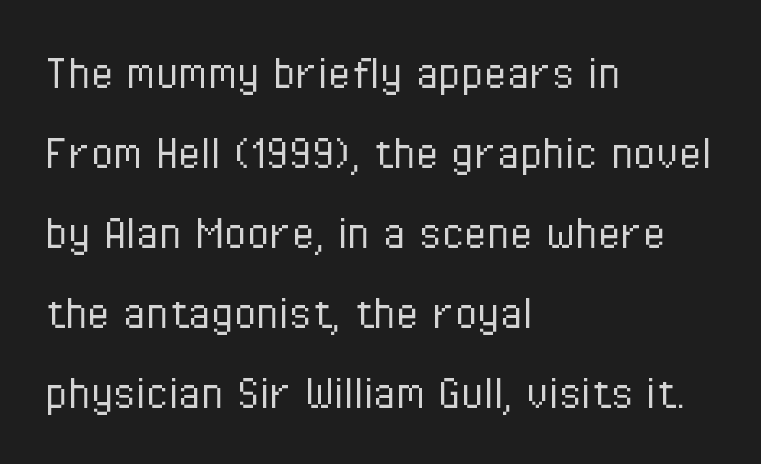
{"serif": "no", "italic": "no", "bold": "no", "weight": "light", "width": "condensed", "stroke_contrast": "low", "x_height": "medium", "monospaced": "no", "underline": "no", "align": "left", "line_spacing": "normal", "line_spacing_ratio": 1.54, "letter_spacing": "normal", "letter_spacing_em": 0.0, "glyph_px": 52}
